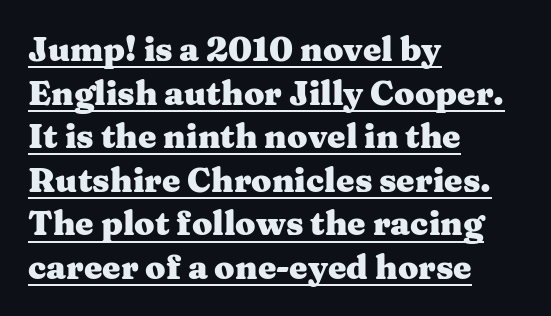
Does the leading feel generous? No, just average. Serifs: yes, visible at the terminals of the letterforms. This sample has the flowing, uneven cadence of proportional lettering. The type is set solid horizontally, with unmodified tracking. Designer's note — italics off, roman on.
